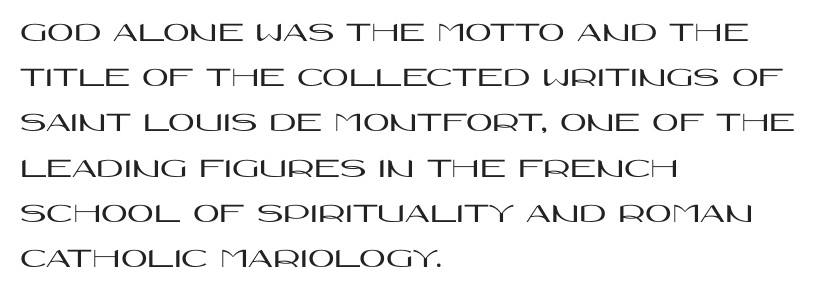
The baseline area is clear. Line spacing here is normal. Examine the stroke ends and you'll find no serifs. If you drew a line through each stem, it would be perfectly vertical.
